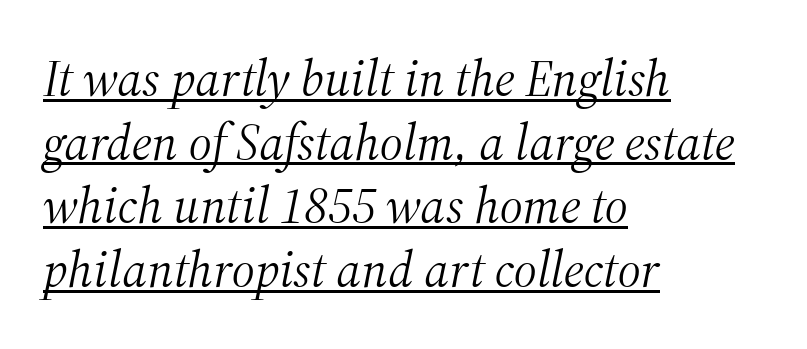
{"serif": "yes", "italic": "yes", "lean": "right", "slant_degrees": 12, "bold": "no", "weight": "light", "width": "normal", "stroke_contrast": "medium", "x_height": "medium", "monospaced": "no", "underline": "yes", "align": "left", "line_spacing": "normal", "line_spacing_ratio": 1.25, "letter_spacing": "normal", "letter_spacing_em": 0.0, "glyph_px": 51}
